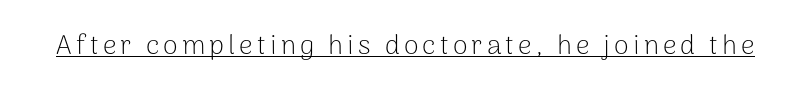
This is not heavy type; no bold has been used. A roman cut, with each character standing at attention. Is there an underline? Yes — a line sits under the letters.
